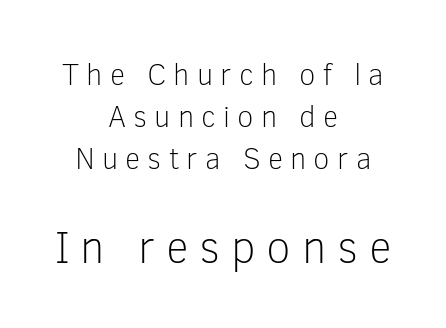
The image shows 45 px light sans-serif type, upright; set centered, normal line spacing (1.4x), unusually wide letter spacing (+0.24 em), not underlined; the second (bottom) block is 1.5x larger; low stroke contrast and a medium x-height.
